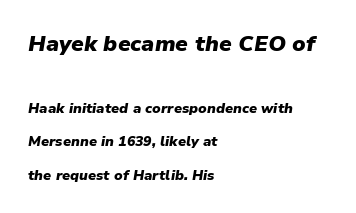
The image shows 22 px bold type, italic (leaning right); set left-aligned, loose line spacing (2.38x), normal letter spacing, not underlined; the first (top) block is 1.57x larger.
